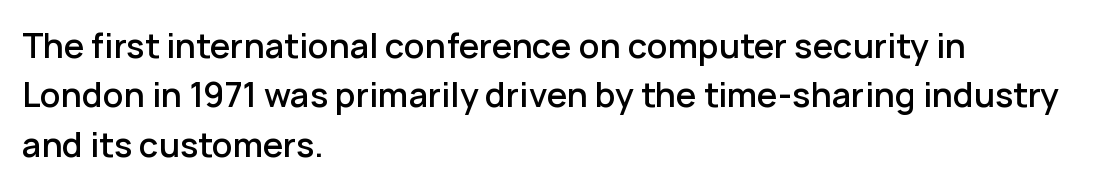
Q: Is the text bold? A: Semi-bold.
Q: Is the text italic (slanted)? A: No, it is upright.
Q: Is the typeface a serif or a sans-serif typeface? A: Sans-serif.
Q: Is the text underlined? A: No.
Q: How is the paragraph aligned? A: Left-aligned.
Q: Is the spacing between letters normal or unusually wide? A: Normal.
Q: Is the spacing between lines tight, normal or loose? A: Normal.
Q: Width (condensed, normal, or wide)? A: Normal.
Q: Stroke contrast? A: Low.
Q: x-height? A: Medium.
Q: Monospaced? A: No.
